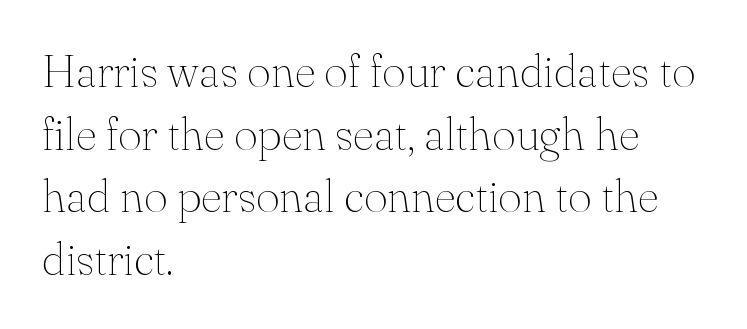
{"serif": "yes", "italic": "no", "bold": "no", "weight": "thin", "width": "normal", "stroke_contrast": "medium", "x_height": "small", "monospaced": "no", "underline": "no", "align": "left", "line_spacing": "normal", "line_spacing_ratio": 1.36, "letter_spacing": "normal", "letter_spacing_em": 0.0, "glyph_px": 46}
